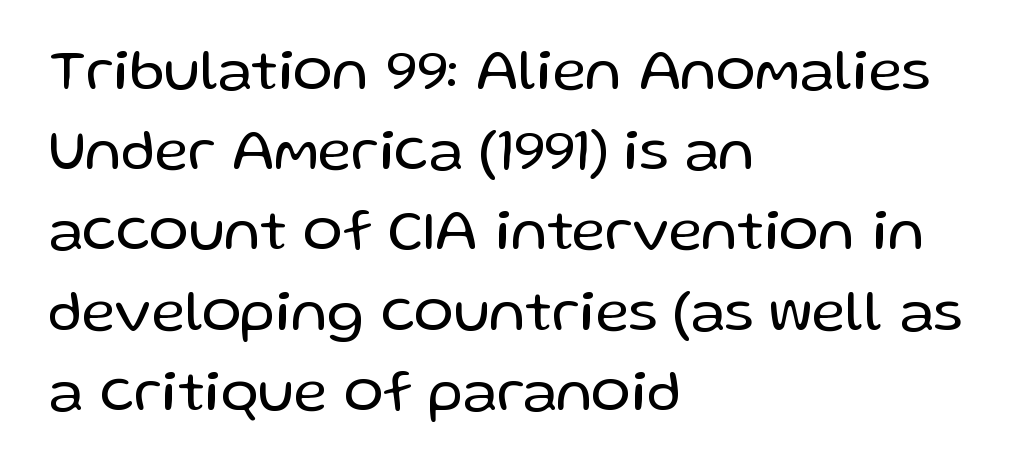
Q: Is the text bold? A: No.
Q: Is the text italic (slanted)? A: No, it is upright.
Q: Is the typeface a serif or a sans-serif typeface? A: Sans-serif.
Q: Is the text underlined? A: No.
Q: How is the paragraph aligned? A: Left-aligned.
Q: Is the spacing between letters normal or unusually wide? A: Normal.
Q: Is the spacing between lines tight, normal or loose? A: Normal.
Q: Width (condensed, normal, or wide)? A: Normal.
Q: Stroke contrast? A: Low.
Q: x-height? A: Medium.
Q: Monospaced? A: No.
